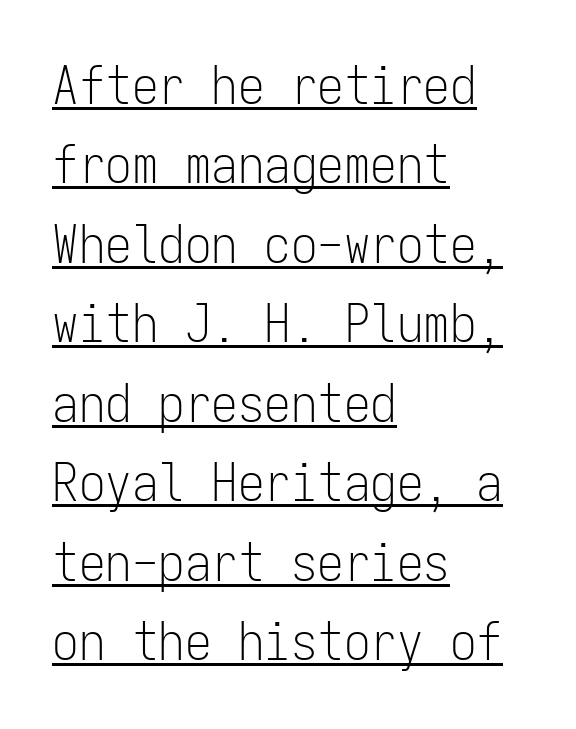
The sample's only ornament is a line tracing under the words. Style check: upright. Casual observation: everything's shoved over to the left. Standard letterfit; no display-style spreading of the glyphs. Each stroke keeps to a modest, everyday thickness or less. Honestly, the row spacing looks completely unremarkable.
